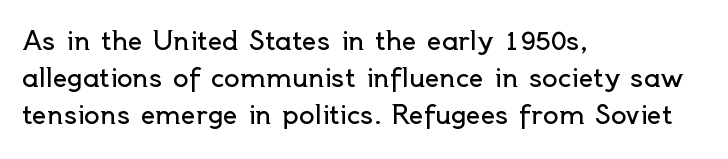
The rendering anchors every line to the left-hand side. A clean baseline with only descenders dipping below it. No chunkiness to these letters — they're not bold. Leading matches the norm, producing a regular column. Ascenders rise straight up at ninety degrees. Nobody touched the tracking dial on this one.
